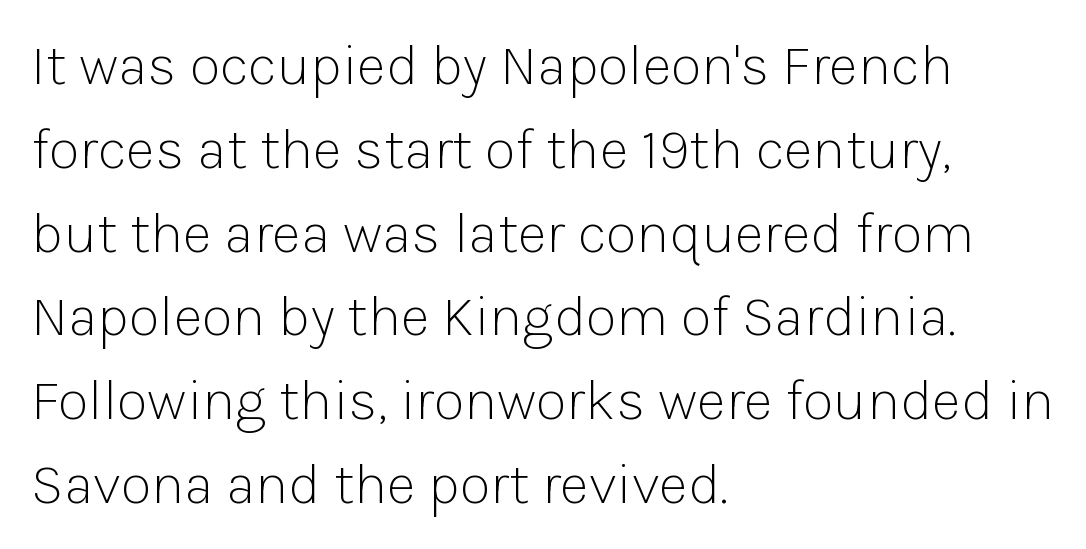
Q: Is the text bold? A: No.
Q: Is the text italic (slanted)? A: No, it is upright.
Q: Is the typeface a serif or a sans-serif typeface? A: Sans-serif.
Q: Is the text underlined? A: No.
Q: How is the paragraph aligned? A: Left-aligned.
Q: Is the spacing between letters normal or unusually wide? A: Normal.
Q: Is the spacing between lines tight, normal or loose? A: Normal.
Q: Width (condensed, normal, or wide)? A: Normal.
Q: Stroke contrast? A: Low.
Q: x-height? A: Medium.
Q: Monospaced? A: No.
